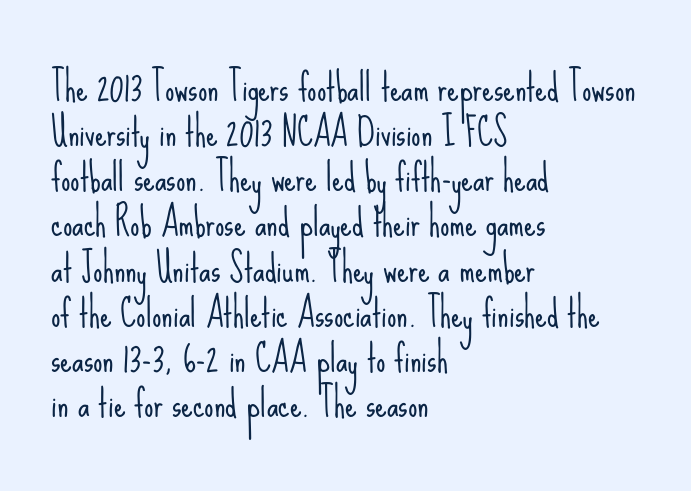
Q: Is the text bold? A: No.
Q: Is the text italic (slanted)? A: No, it is upright.
Q: Is the typeface a serif or a sans-serif typeface? A: Sans-serif.
Q: Is the text underlined? A: No.
Q: How is the paragraph aligned? A: Left-aligned.
Q: Is the spacing between letters normal or unusually wide? A: Normal.
Q: Width (condensed, normal, or wide)? A: Condensed.
Q: Stroke contrast? A: Low.
Q: x-height? A: Small.
Q: Monospaced? A: No.
